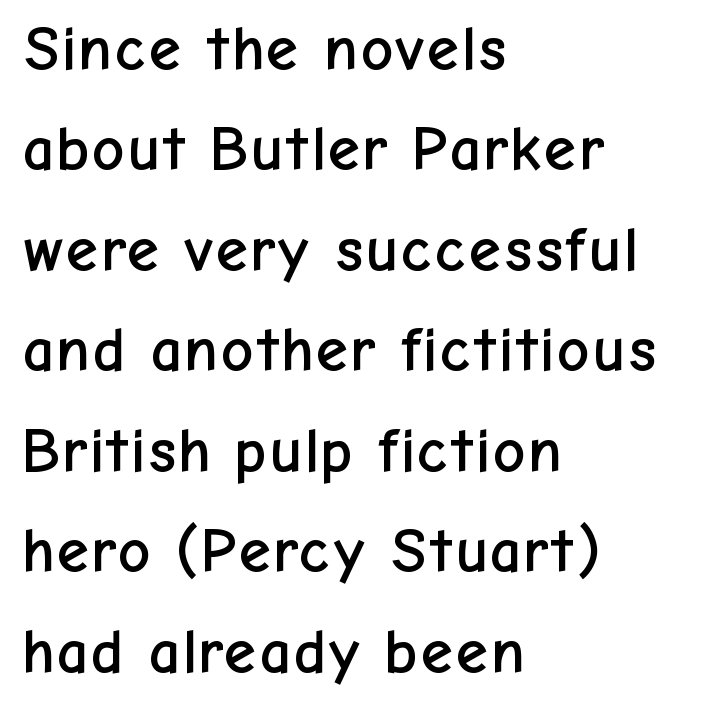
Q: Is the text italic (slanted)? A: No, it is upright.
Q: Is the typeface a serif or a sans-serif typeface? A: Sans-serif.
Q: Is the text underlined? A: No.
Q: How is the paragraph aligned? A: Left-aligned.
Q: Is the spacing between letters normal or unusually wide? A: Normal.
Q: Is the spacing between lines tight, normal or loose? A: Normal.
Q: Width (condensed, normal, or wide)? A: Normal.
Q: Stroke contrast? A: Low.
Q: x-height? A: Medium.
Q: Monospaced? A: No.
